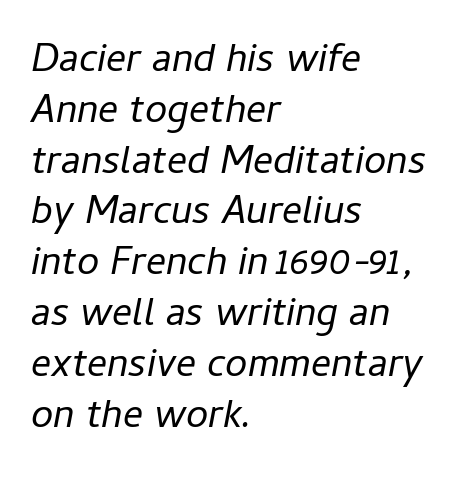
{"italic": "yes", "lean": "right", "slant_degrees": 11, "bold": "no", "weight": "regular", "width": "normal", "stroke_contrast": "low", "x_height": "medium", "monospaced": "no", "underline": "no", "align": "left", "line_spacing": "normal", "line_spacing_ratio": 1.27, "letter_spacing": "normal", "letter_spacing_em": 0.0, "glyph_px": 40}
